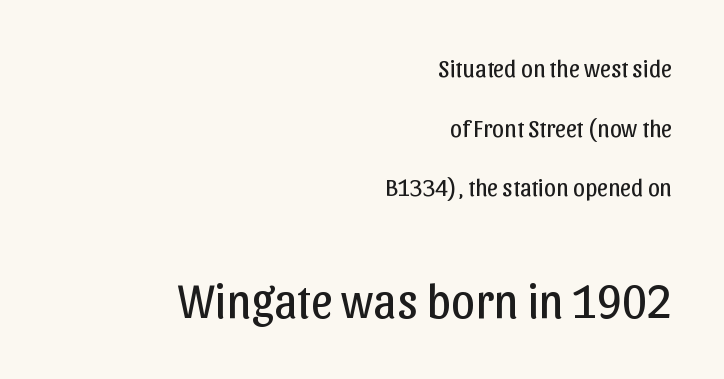
{"serif": "no", "italic": "no", "bold": "no", "weight": "regular", "width": "normal", "stroke_contrast": "low", "x_height": "medium", "monospaced": "no", "underline": "no", "align": "right", "line_spacing": "loose", "line_spacing_ratio": 2.48, "letter_spacing": "normal", "letter_spacing_em": 0.0, "larger_block": "second", "size_ratio": 2.0, "glyph_px": 48}
